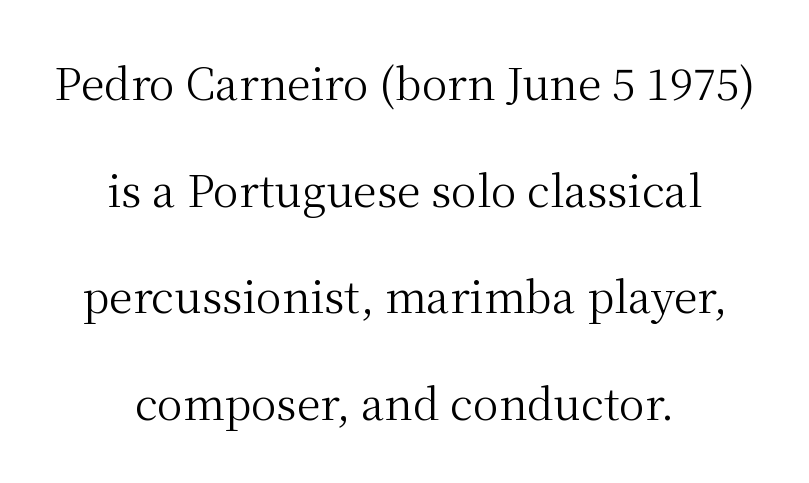
{"serif": "yes", "italic": "no", "bold": "no", "weight": "regular", "width": "normal", "stroke_contrast": "medium", "x_height": "medium", "monospaced": "no", "underline": "no", "align": "center", "line_spacing": "loose", "line_spacing_ratio": 2.48, "letter_spacing": "normal", "letter_spacing_em": 0.0, "glyph_px": 43}
